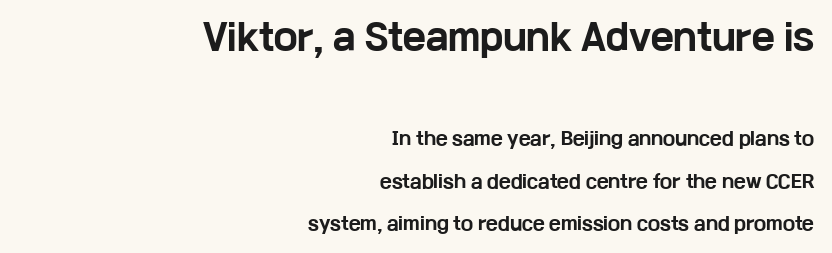
{"serif": "no", "italic": "no", "bold": "yes", "weight": "bold", "width": "wide", "stroke_contrast": "low", "x_height": "medium", "monospaced": "no", "underline": "no", "align": "right", "line_spacing": "loose", "line_spacing_ratio": 2.35, "letter_spacing": "normal", "letter_spacing_em": 0.0, "larger_block": "first", "size_ratio": 1.94, "glyph_px": 35}
